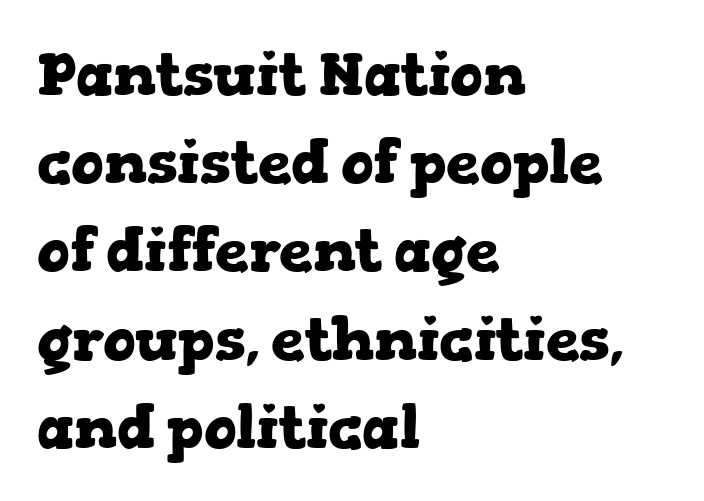
Short and long lines alike share a common starting point at left. Quick note: not italic, upright. Letterform terminals end in serifs throughout the passage. Compared with typical paragraphs, the rows here are spaced about the same. Unmarked baselines from the first word to the last.
